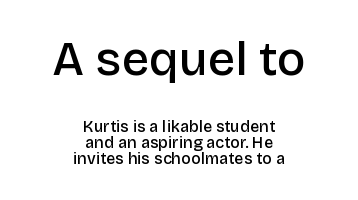
Q: Is the text bold? A: Semi-bold.
Q: Is the text italic (slanted)? A: No, it is upright.
Q: Is the typeface a serif or a sans-serif typeface? A: Sans-serif.
Q: Is the text underlined? A: No.
Q: How is the paragraph aligned? A: Centered.
Q: Is the spacing between letters normal or unusually wide? A: Normal.
Q: Is the spacing between lines tight, normal or loose? A: Tight.
Q: Which block of text is set in a larger size, the first (top) or the second (bottom)? A: The first (top) one.
Q: Width (condensed, normal, or wide)? A: Normal.
Q: Stroke contrast? A: Low.
Q: x-height? A: Large.
Q: Monospaced? A: No.
